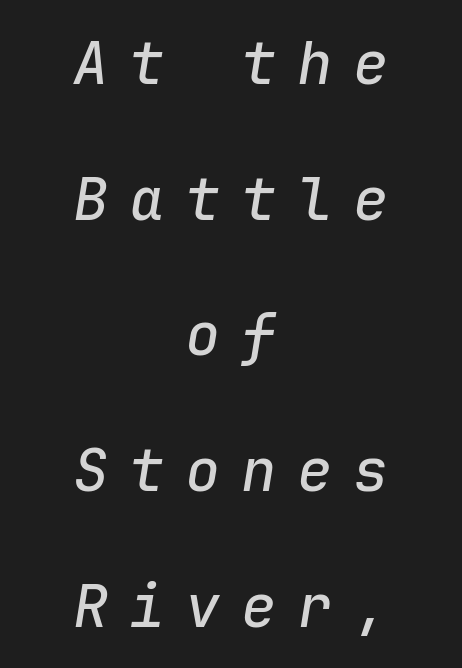
{"italic": "yes", "lean": "right", "slant_degrees": 9, "width": "normal", "stroke_contrast": "low", "x_height": "medium", "monospaced": "yes", "underline": "no", "align": "center", "line_spacing": "loose", "line_spacing_ratio": 2.3, "letter_spacing": "wide", "letter_spacing_em": 0.35, "glyph_px": 59}
